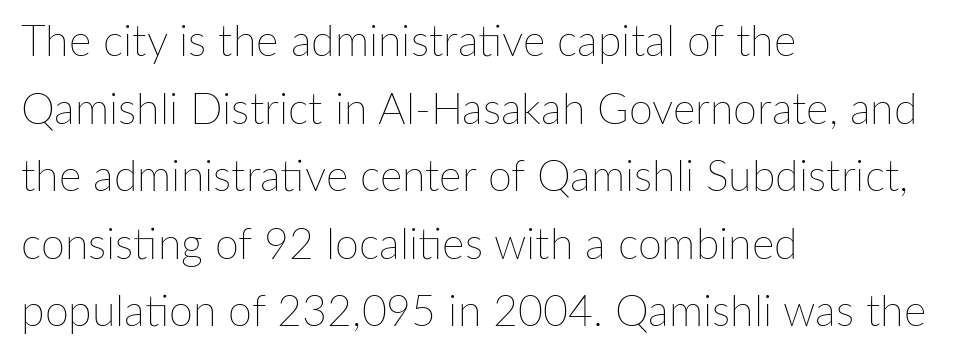
Q: Is the text bold? A: No.
Q: Is the text italic (slanted)? A: No, it is upright.
Q: Is the text underlined? A: No.
Q: How is the paragraph aligned? A: Left-aligned.
Q: Is the spacing between letters normal or unusually wide? A: Normal.
Q: Is the spacing between lines tight, normal or loose? A: Normal.
Q: Width (condensed, normal, or wide)? A: Normal.
Q: Stroke contrast? A: Low.
Q: x-height? A: Medium.
Q: Monospaced? A: No.
